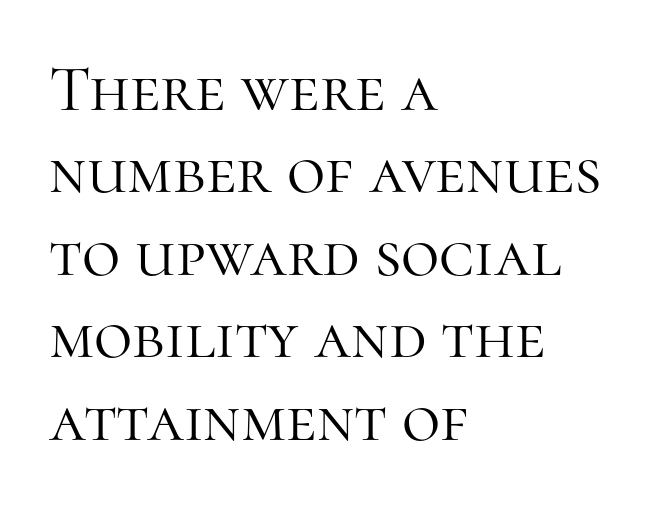
The rag falls on the right side of this text block. Interline gaps are of average width in this sample. This sample uses a serif face. Any mark beneath the type? The region is blank.
